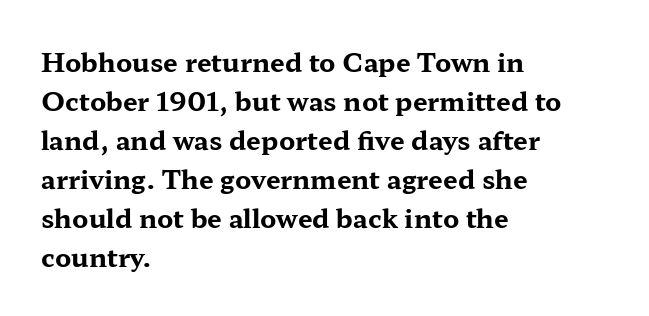
Successive baselines arrive at the customary interval. Nope, not italic — everything's standing straight. Stroke thickness is high; the sample reads as a true bold. Line starts are locked; line ends wander. Clear beneath every line of the passage. The line texture is even and compact thanks to regular tracking.
